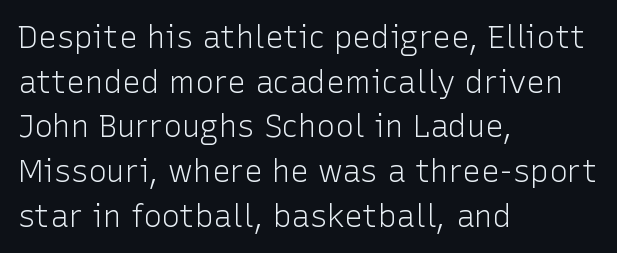
The rendering shows plain stroke endings on the letterforms — a sans-serif design. Lines of text with bare space underneath. The strokes carry an ordinary text weight at most. Leading: standard. Look at the tracking — it's just the regular setting, nothing added.
